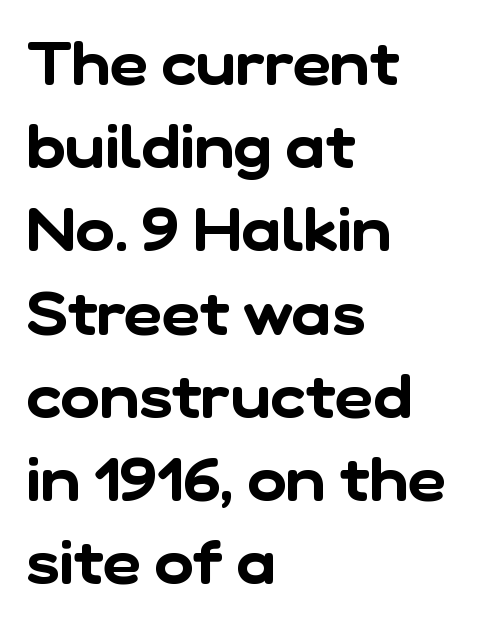
Q: Is the typeface a serif or a sans-serif typeface? A: Sans-serif.
Q: Is the text underlined? A: No.
Q: How is the paragraph aligned? A: Left-aligned.
Q: Is the spacing between letters normal or unusually wide? A: Normal.
Q: Is the spacing between lines tight, normal or loose? A: Normal.
Q: Width (condensed, normal, or wide)? A: Normal.
Q: Stroke contrast? A: Low.
Q: x-height? A: Medium.
Q: Monospaced? A: No.
